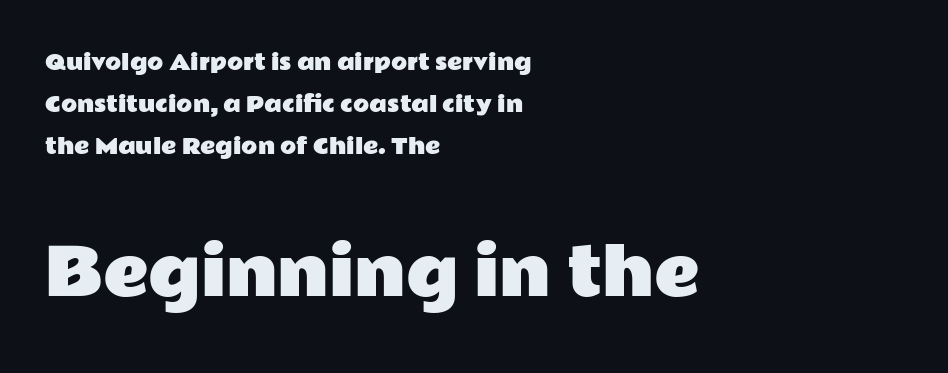
The image shows 63 px wide sans-serif type, upright; set left-aligned, loose line spacing (1.99x), normal letter spacing, not underlined; the second (bottom) block is 3.0x larger; low stroke contrast and a medium x-height.
